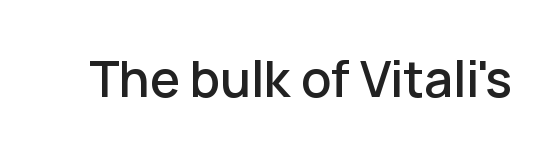
{"serif": "no", "italic": "no", "width": "normal", "stroke_contrast": "low", "x_height": "medium", "monospaced": "no", "underline": "no", "letter_spacing": "normal", "letter_spacing_em": 0.0, "glyph_px": 50}
